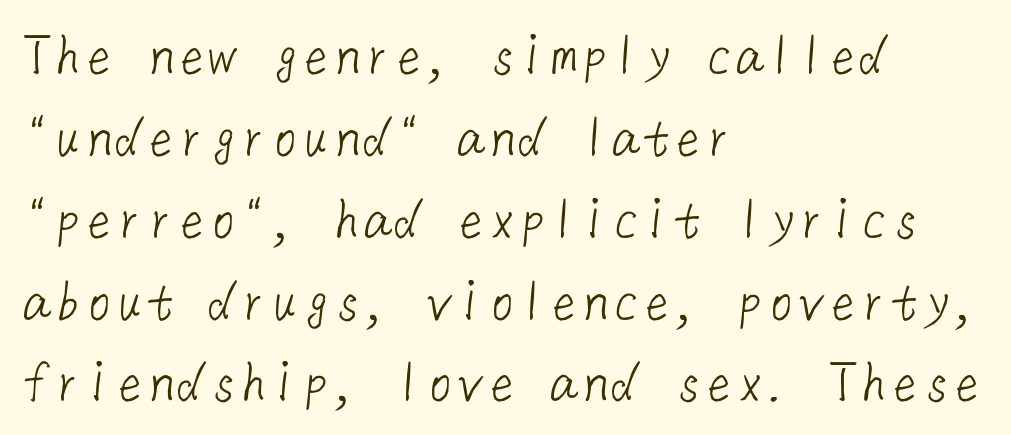
The image shows 62 px light sans-serif type; set left-aligned, normal line spacing (1.32x), normal letter spacing, not underlined; low stroke contrast and a medium x-height.
